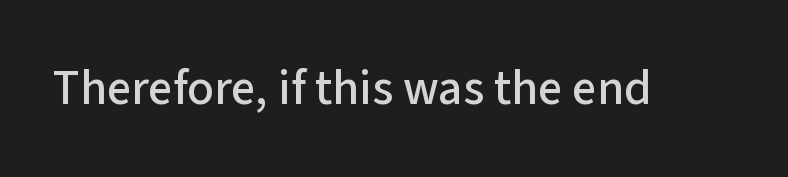
Glyph-to-glyph distance matches everyday printed text. A sans-serif font was chosen for this passage. Unmarked baselines from the first word to the last. The typography opts for an upright posture over an oblique one.
